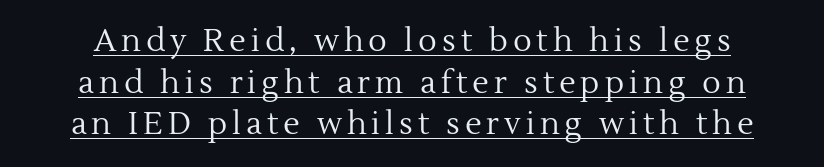
Q: Is the text bold? A: No.
Q: Is the text italic (slanted)? A: No, it is upright.
Q: Is the typeface a serif or a sans-serif typeface? A: Serif.
Q: Is the text underlined? A: Yes.
Q: Is the spacing between lines tight, normal or loose? A: Normal.
Q: Width (condensed, normal, or wide)? A: Normal.
Q: x-height? A: Medium.
Q: Monospaced? A: No.
